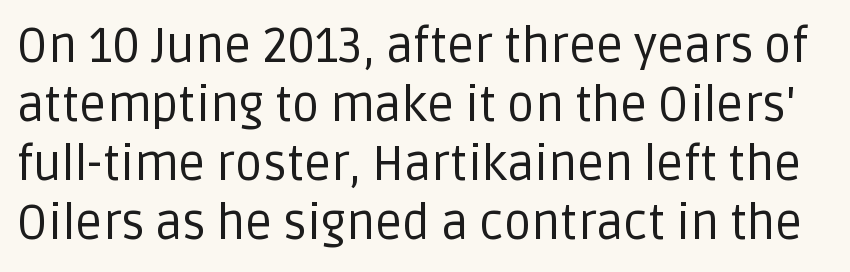
{"serif": "no", "italic": "no", "bold": "no", "weight": "regular", "width": "normal", "stroke_contrast": "low", "x_height": "large", "monospaced": "no", "underline": "no", "line_spacing_ratio": 1.23, "letter_spacing": "normal", "letter_spacing_em": 0.0, "glyph_px": 48}
